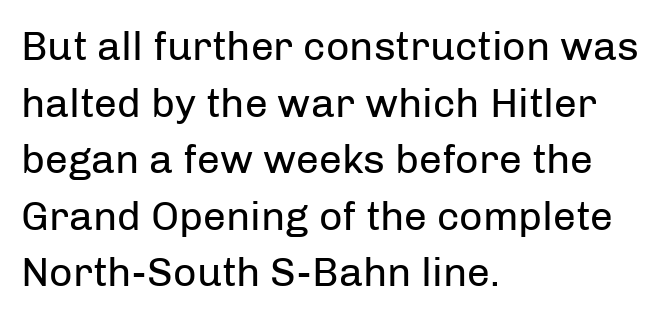
{"serif": "no", "italic": "no", "bold": "no", "weight": "regular", "width": "normal", "stroke_contrast": "low", "x_height": "medium", "monospaced": "no", "underline": "no", "align": "left", "line_spacing": "normal", "line_spacing_ratio": 1.38, "letter_spacing": "normal", "letter_spacing_em": 0.0, "glyph_px": 41}
